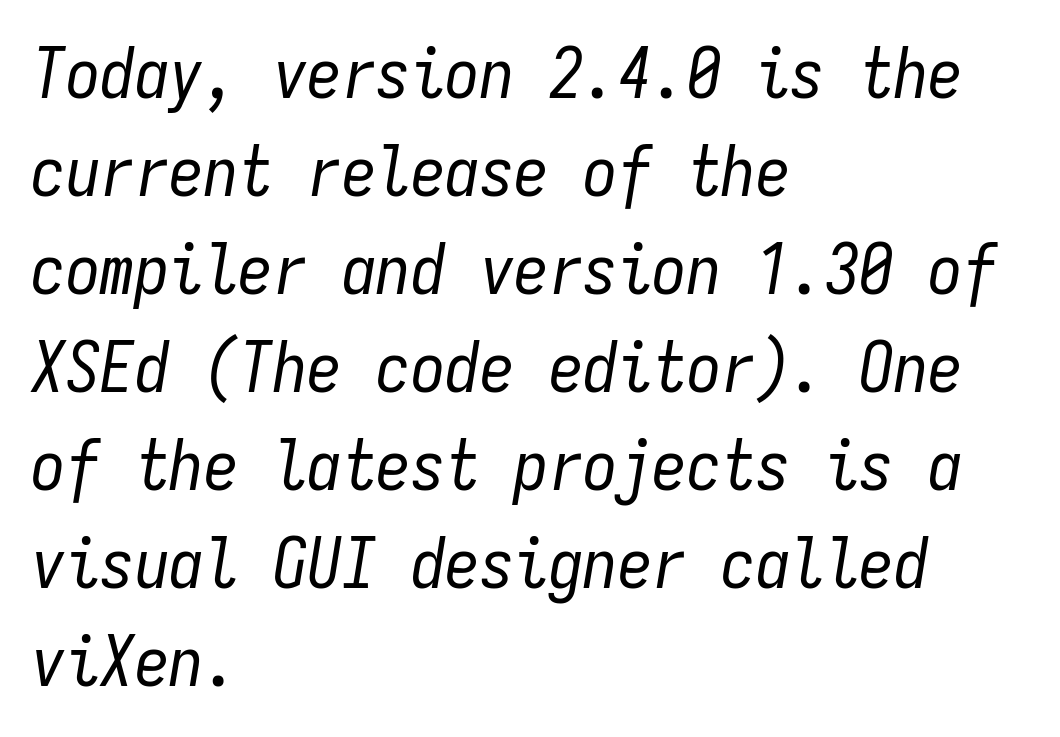
The image shows 69 px regular-weight, condensed type, italic (leaning right), monospaced; set left-aligned, normal line spacing (1.42x), normal letter spacing, not underlined; low stroke contrast and a medium x-height.
